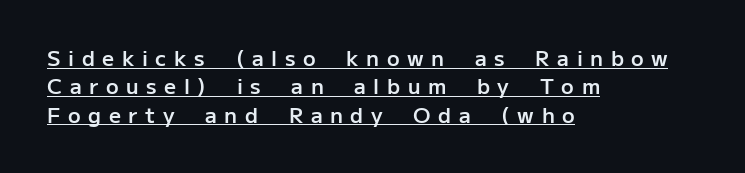
Strokes here are thickened, but only to semibold level. The glyphs are accompanied by a horizontal stroke just below them. Posture: upright roman. This sample is left-justified, so line endings fall wherever the words run out.
